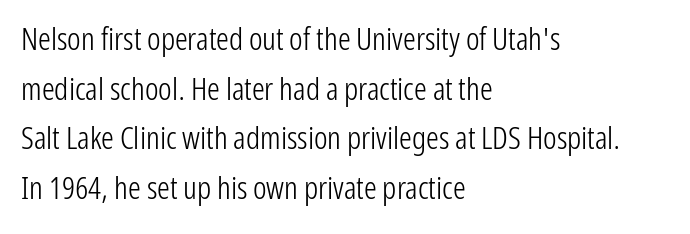
Q: Is the text bold? A: No.
Q: Is the text italic (slanted)? A: No, it is upright.
Q: Is the typeface a serif or a sans-serif typeface? A: Sans-serif.
Q: Is the text underlined? A: No.
Q: How is the paragraph aligned? A: Left-aligned.
Q: Is the spacing between letters normal or unusually wide? A: Normal.
Q: Is the spacing between lines tight, normal or loose? A: Normal.
Q: Width (condensed, normal, or wide)? A: Condensed.
Q: Stroke contrast? A: Low.
Q: x-height? A: Medium.
Q: Monospaced? A: No.
